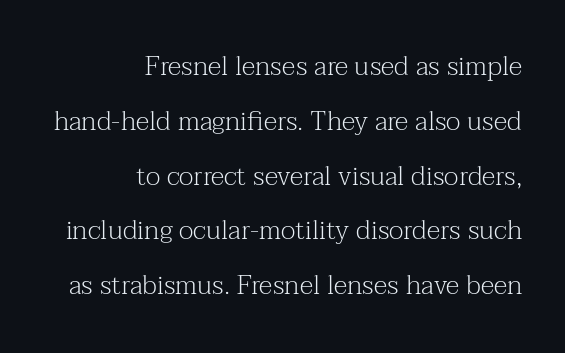
The ragged edge is on the left, which tells us the setting is flush right. Designer's note — italics off, roman on. Notice the wide empty band between every row — that's loose leading. Summary of weight: not heavy and not bold. The letters sit at their default tracking, neither squeezed nor spread. Descenders hang freely into open space.
